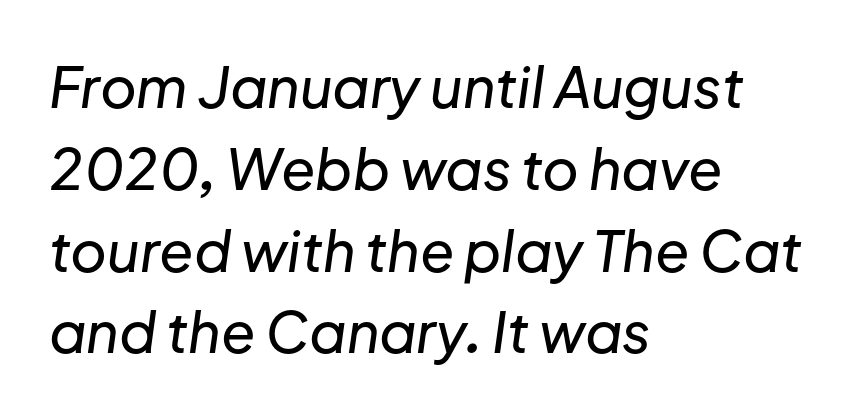
{"italic": "yes", "lean": "right", "slant_degrees": 8, "width": "normal", "stroke_contrast": "low", "x_height": "medium", "monospaced": "no", "underline": "no", "align": "left", "line_spacing": "normal", "line_spacing_ratio": 1.46, "letter_spacing": "normal", "letter_spacing_em": 0.0, "glyph_px": 56}
